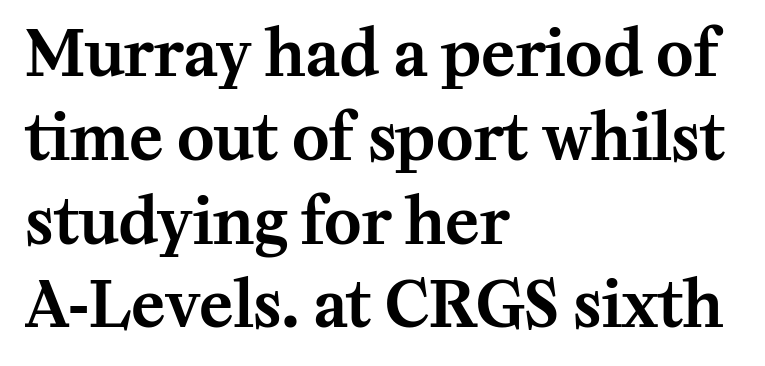
{"serif": "yes", "italic": "no", "width": "normal", "stroke_contrast": "medium", "x_height": "medium", "monospaced": "no", "underline": "no", "align": "left", "line_spacing": "normal", "line_spacing_ratio": 1.33, "letter_spacing": "normal", "letter_spacing_em": 0.0, "glyph_px": 63}
